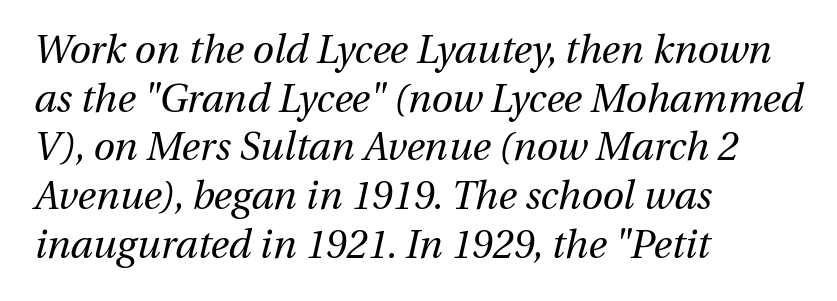
This reads as an unemphasized weight, regular at the heaviest. The tracking reads as untouched default to a designer's eye. Note the varied advance widths — an 'i' is clearly narrower than an 'm'. If you drew a line through each stem, it would be angled.
